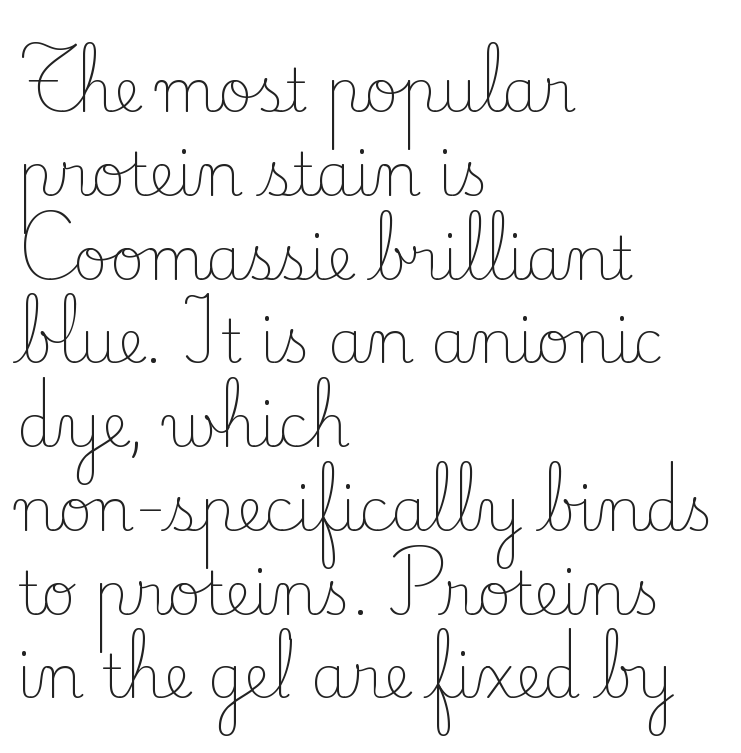
{"serif": "yes", "italic": "no", "bold": "no", "weight": "light", "width": "normal", "stroke_contrast": "low", "x_height": "small", "monospaced": "no", "underline": "no", "align": "left", "line_spacing": "normal", "line_spacing_ratio": 1.42, "letter_spacing": "normal", "letter_spacing_em": 0.0, "glyph_px": 59}
